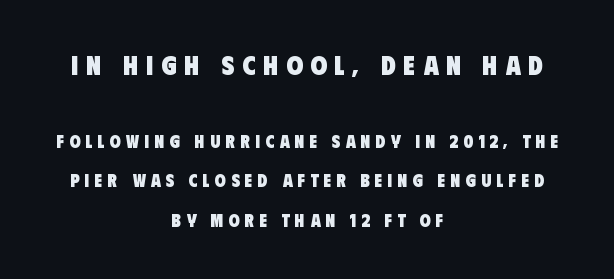
Q: Is the text bold? A: Yes.
Q: Is the text underlined? A: No.
Q: How is the paragraph aligned? A: Centered.
Q: Is the spacing between letters normal or unusually wide? A: Unusually wide.
Q: Is the spacing between lines tight, normal or loose? A: Loose.
Q: Which block of text is set in a larger size, the first (top) or the second (bottom)? A: The first (top) one.
